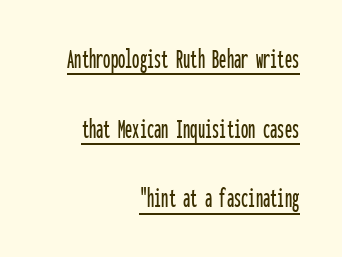
The compositor pushed each line to the right boundary. Underlining? Definitely there. Inter-character spacing is left at the font's built-in metrics. The face used here is monospaced, like something from a code editor. This sample trades compactness for vertical openness between lines.
